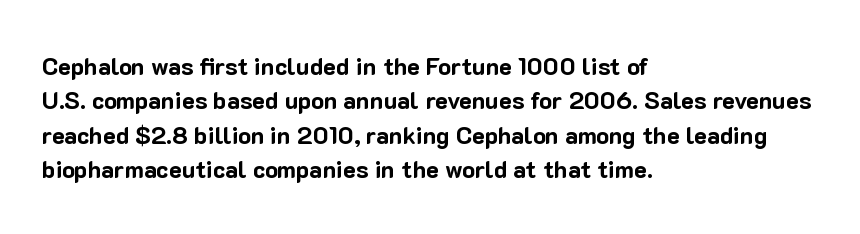
The passage shown is emphatically bold. The space directly below the letters is spotless. Italic? Not at all — the glyphs are vertical. The block of text has a typical density, with ordinary space between rows.
